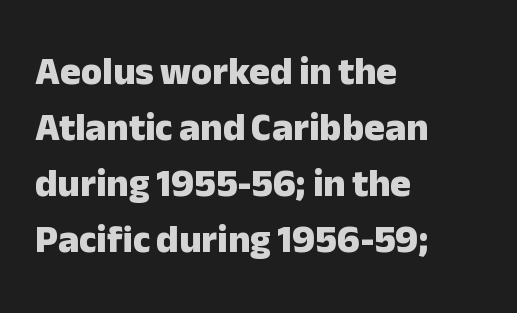
The image shows 39 px heavy sans-serif type, upright; set left-aligned, normal line spacing (1.44x), normal letter spacing, not underlined; low stroke contrast and a medium x-height.
